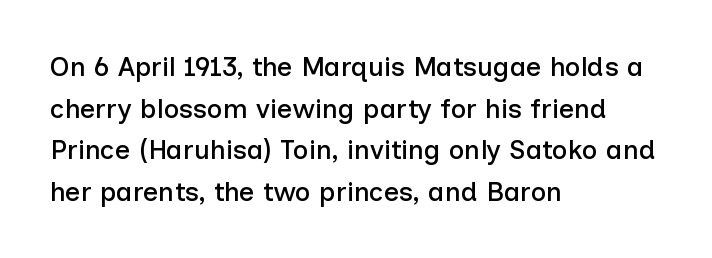
The image shows 27 px text type, upright; set left-aligned, normal line spacing (1.54x), normal letter spacing, not underlined.
